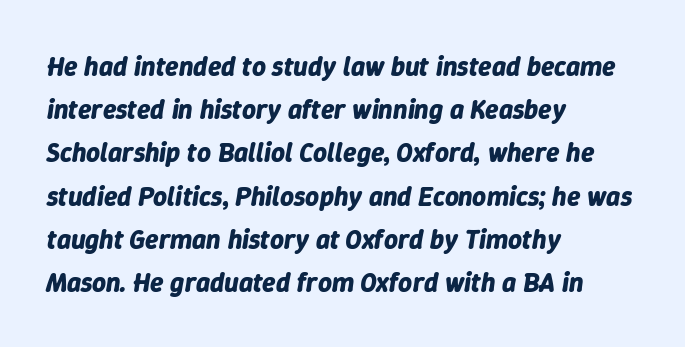
The image shows 27 px bold type, italic (leaning right); set left-aligned, normal line spacing (1.6x), normal letter spacing, not underlined.
